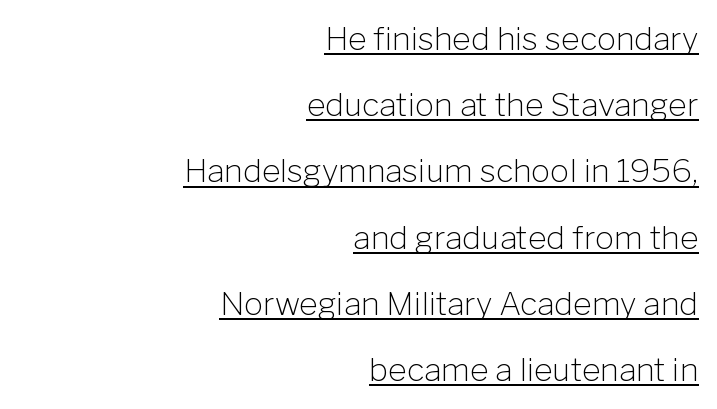
{"serif": "no", "italic": "no", "bold": "no", "weight": "light", "width": "normal", "stroke_contrast": "low", "x_height": "medium", "monospaced": "no", "underline": "yes", "align": "right", "line_spacing": "loose", "line_spacing_ratio": 2.07, "letter_spacing": "normal", "letter_spacing_em": 0.0, "glyph_px": 32}
